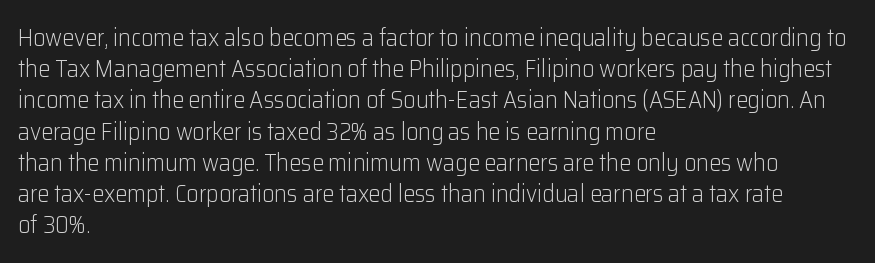
The ragged edge is on the right, which tells us the setting is flush left. The passage shown is not underscored anywhere. These lines were composed using upright roman letters. This sample uses plain, unmodified letter spacing. Reading down the column, the eye jumps a familiar distance to each next line.
